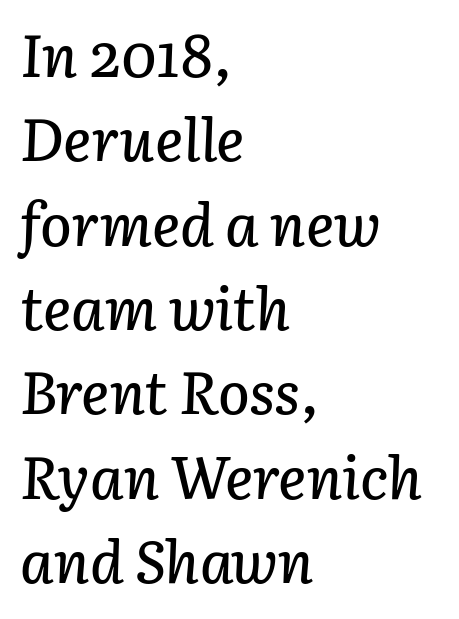
The image shows 59 px text type, italic (leaning right); set left-aligned, normal line spacing (1.43x), normal letter spacing, not underlined; low stroke contrast and a medium x-height.
